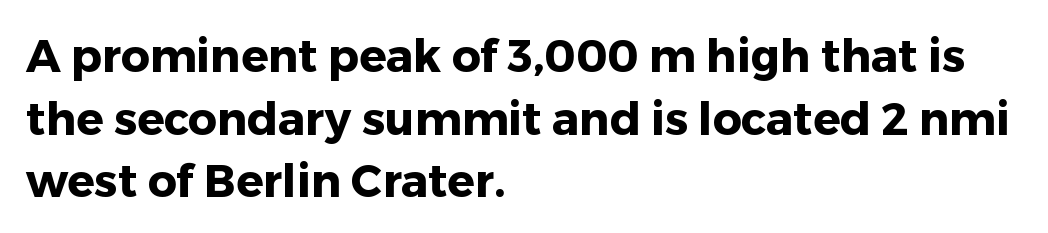
The rows are spaced the way most documents space them. Think of a printed novel: that variable character pitch is what you see here. Examine the stroke ends and you'll find no serifs. The rendering uses a bold face; every stroke is thick and dark. Vertical strokes here are truly vertical. If you drew a ruler down the left edge, every line would touch it.
